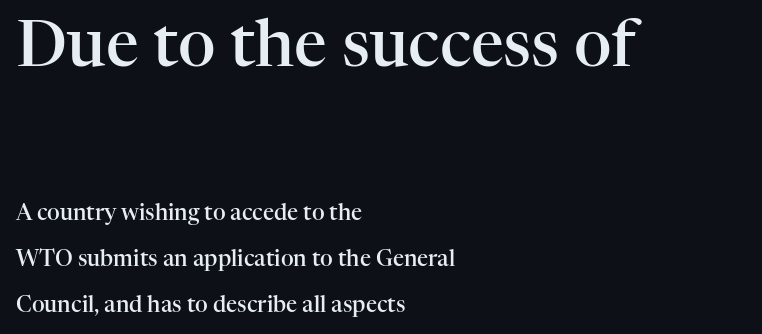
The glyphs are unaccompanied by any horizontal stroke below them. Characters remain perfectly vertical along every line. A bit beefed up — I'd call it semibold rather than bold. Visually the block forms a straight wall on the left and a jagged coastline on the right. The face used here is rendered with its standard letterfit.
